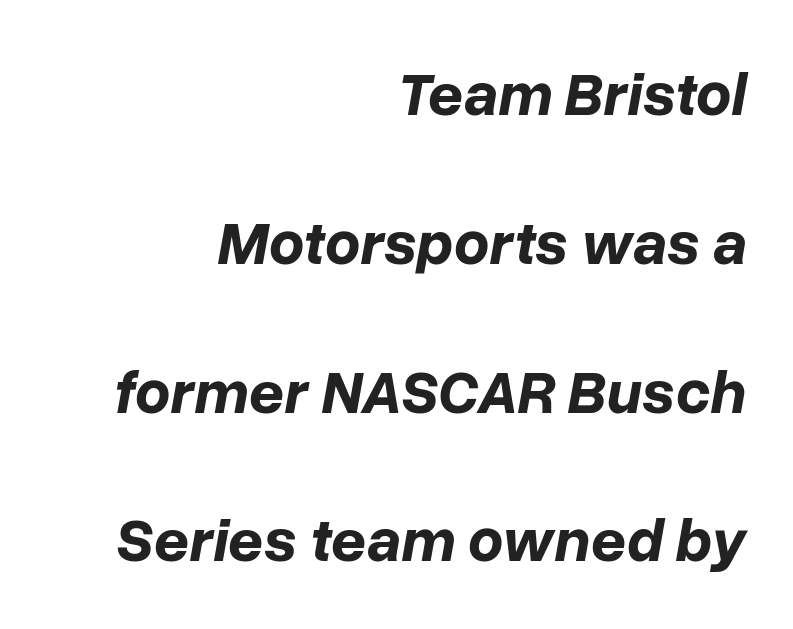
The image shows 62 px bold type, italic (leaning right); set right-aligned, loose line spacing (2.4x), normal letter spacing, not underlined; low stroke contrast and a medium x-height.
